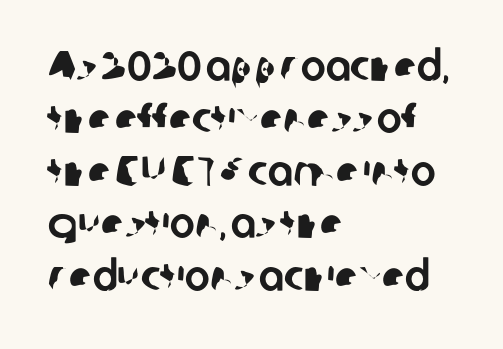
Q: Is the typeface a serif or a sans-serif typeface? A: Sans-serif.
Q: Is the text underlined? A: No.
Q: How is the paragraph aligned? A: Left-aligned.
Q: Is the spacing between letters normal or unusually wide? A: Normal.
Q: Is the spacing between lines tight, normal or loose? A: Normal.
Q: Width (condensed, normal, or wide)? A: Normal.
Q: Stroke contrast? A: Low.
Q: x-height? A: Medium.
Q: Monospaced? A: No.
